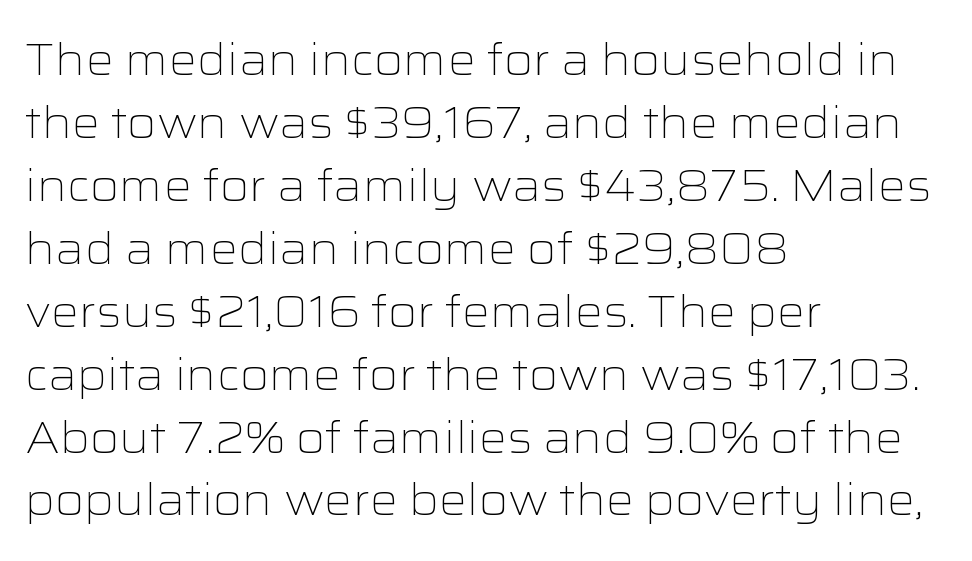
Q: Is the text bold? A: No.
Q: Is the text italic (slanted)? A: No, it is upright.
Q: Is the typeface a serif or a sans-serif typeface? A: Sans-serif.
Q: Is the text underlined? A: No.
Q: How is the paragraph aligned? A: Left-aligned.
Q: Is the spacing between letters normal or unusually wide? A: Normal.
Q: Is the spacing between lines tight, normal or loose? A: Normal.
Q: Width (condensed, normal, or wide)? A: Wide.
Q: Stroke contrast? A: Low.
Q: x-height? A: Medium.
Q: Monospaced? A: No.
